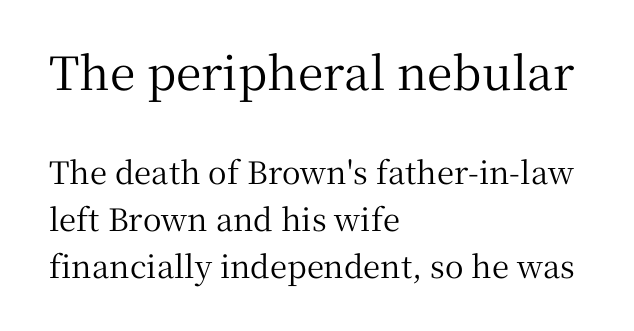
Is there any slant? The stems are plumb. Serif or sans? Serif — the stroke terminals have little feet. Each letter keeps its own natural width here, so spacing adapts to shape. Vertically, the passage feels balanced, rows spaced as you'd expect. Each word holds together tightly as a unit, with standard inter-letter gaps.
